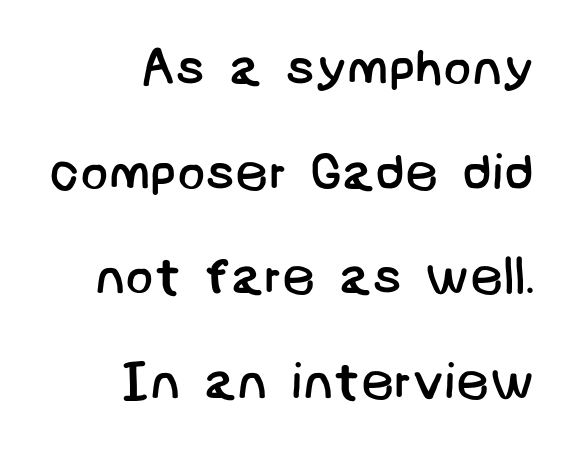
Q: Is the text bold? A: No.
Q: Is the typeface a serif or a sans-serif typeface? A: Sans-serif.
Q: Is the text underlined? A: No.
Q: How is the paragraph aligned? A: Right-aligned.
Q: Is the spacing between letters normal or unusually wide? A: Normal.
Q: Is the spacing between lines tight, normal or loose? A: Loose.
Q: Width (condensed, normal, or wide)? A: Normal.
Q: Stroke contrast? A: Low.
Q: x-height? A: Large.
